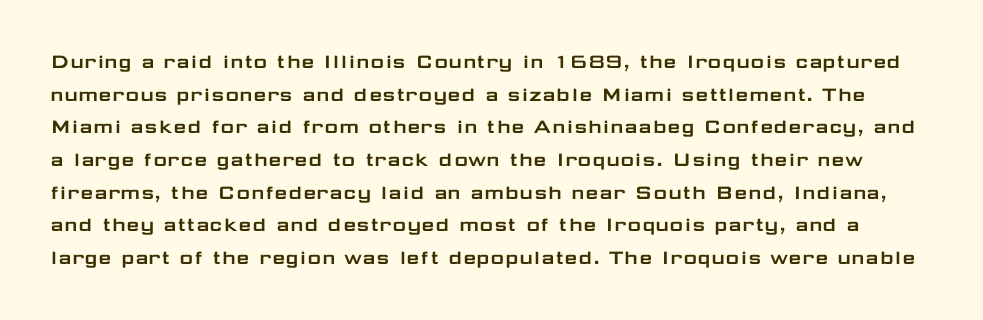
The image shows 23 px text type, upright; set normal line spacing (1.42x), normal letter spacing, not underlined.
